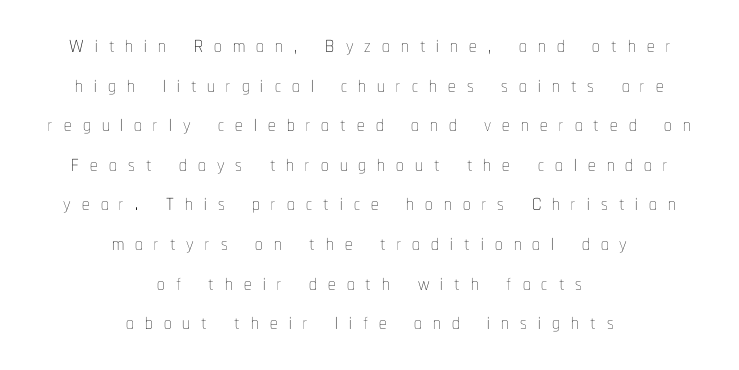
Q: Is the text bold? A: No.
Q: Is the text italic (slanted)? A: No, it is upright.
Q: Is the text underlined? A: No.
Q: How is the paragraph aligned? A: Centered.
Q: Is the spacing between letters normal or unusually wide? A: Unusually wide.
Q: Is the spacing between lines tight, normal or loose? A: Normal.
Q: Width (condensed, normal, or wide)? A: Condensed.
Q: Stroke contrast? A: Low.
Q: x-height? A: Medium.
Q: Monospaced? A: No.
